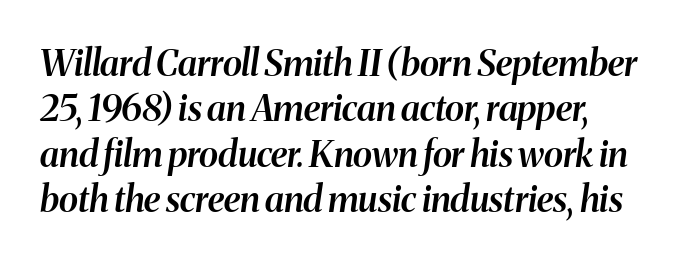
The whole block is typeset with a tilt. Students, observe: this is what conventionally led text looks like. The font is running at a semibold setting, under full bold. Character widths vary here, with narrow letters taking less room than wide ones. Unmarked baselines from the first word to the last.
